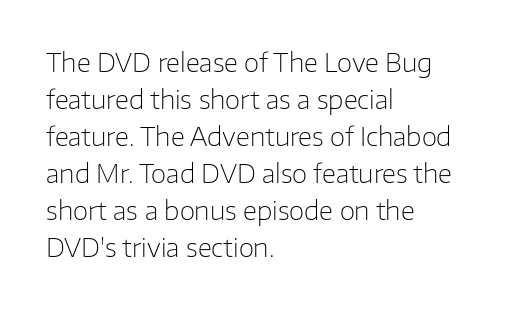
Q: Is the text bold? A: No.
Q: Is the text italic (slanted)? A: No, it is upright.
Q: Is the text underlined? A: No.
Q: How is the paragraph aligned? A: Left-aligned.
Q: Is the spacing between letters normal or unusually wide? A: Normal.
Q: Is the spacing between lines tight, normal or loose? A: Normal.
